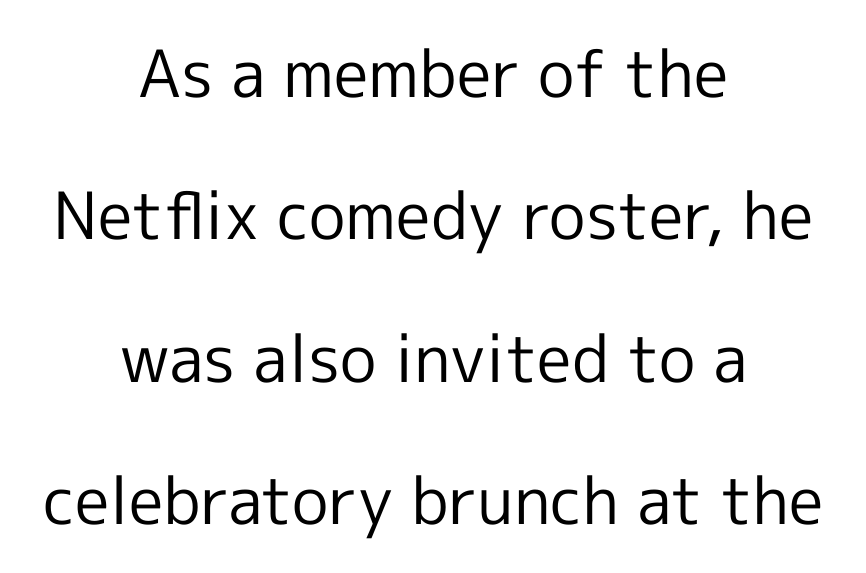
Q: Is the text bold? A: No.
Q: Is the text italic (slanted)? A: No, it is upright.
Q: Is the typeface a serif or a sans-serif typeface? A: Sans-serif.
Q: Is the text underlined? A: No.
Q: How is the paragraph aligned? A: Centered.
Q: Is the spacing between letters normal or unusually wide? A: Normal.
Q: Is the spacing between lines tight, normal or loose? A: Loose.
Q: Width (condensed, normal, or wide)? A: Normal.
Q: x-height? A: Medium.
Q: Monospaced? A: No.
